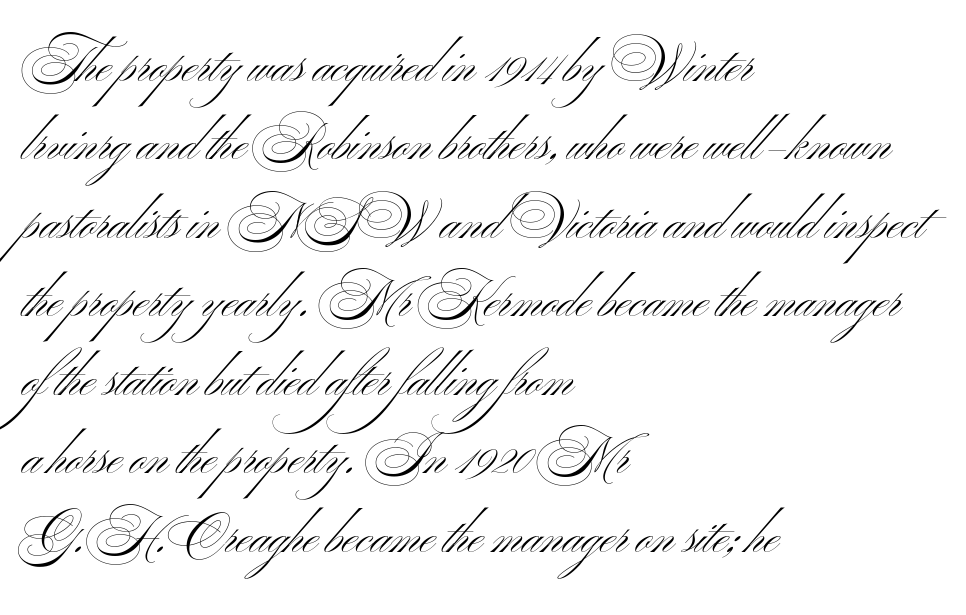
Q: Is the text bold? A: No.
Q: Is the text italic (slanted)? A: Yes.
Q: Is the typeface a serif or a sans-serif typeface? A: Sans-serif.
Q: Is the text underlined? A: No.
Q: How is the paragraph aligned? A: Left-aligned.
Q: Is the spacing between letters normal or unusually wide? A: Normal.
Q: Is the spacing between lines tight, normal or loose? A: Normal.
Q: Width (condensed, normal, or wide)? A: Wide.
Q: Stroke contrast? A: Medium.
Q: x-height? A: Small.
Q: Monospaced? A: No.
